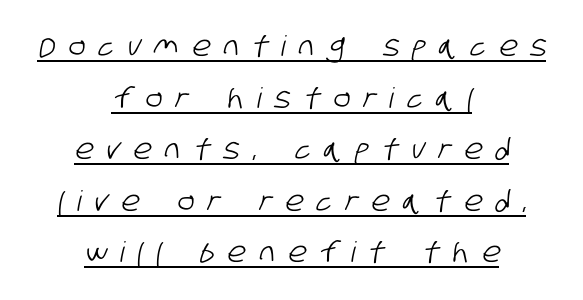
Q: Is the typeface a serif or a sans-serif typeface? A: Sans-serif.
Q: Is the text underlined? A: Yes.
Q: How is the paragraph aligned? A: Centered.
Q: Is the spacing between letters normal or unusually wide? A: Unusually wide.
Q: Width (condensed, normal, or wide)? A: Condensed.
Q: Stroke contrast? A: Low.
Q: x-height? A: Large.
Q: Monospaced? A: No.
